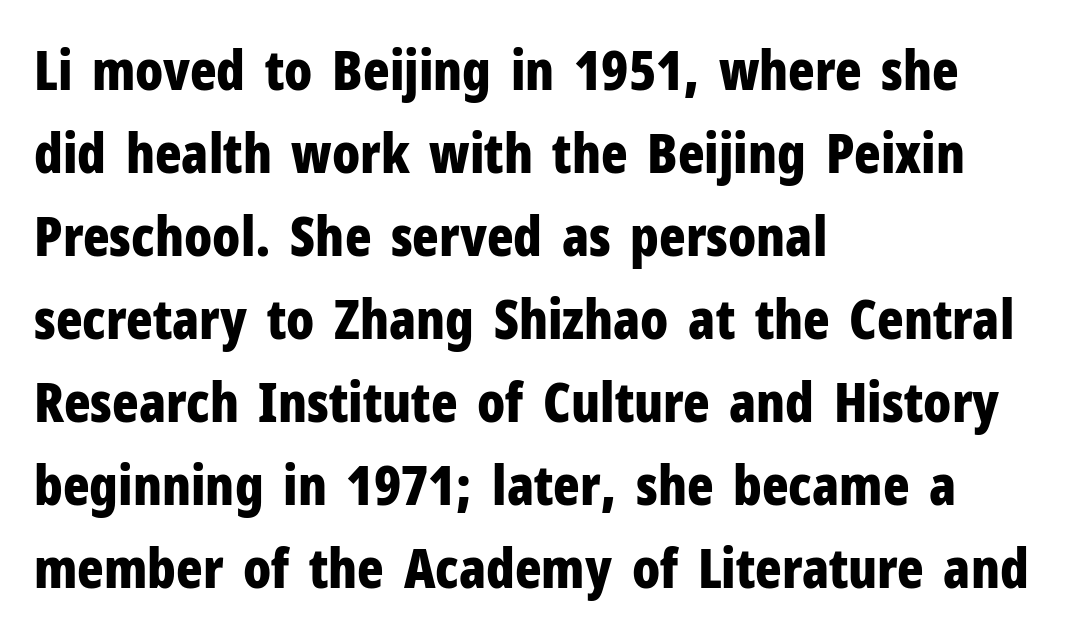
Q: Is the text bold? A: Yes.
Q: Is the text italic (slanted)? A: No, it is upright.
Q: Is the typeface a serif or a sans-serif typeface? A: Sans-serif.
Q: Is the text underlined? A: No.
Q: How is the paragraph aligned? A: Left-aligned.
Q: Is the spacing between letters normal or unusually wide? A: Normal.
Q: Is the spacing between lines tight, normal or loose? A: Normal.
Q: Width (condensed, normal, or wide)? A: Condensed.
Q: Stroke contrast? A: Low.
Q: x-height? A: Medium.
Q: Monospaced? A: No.
